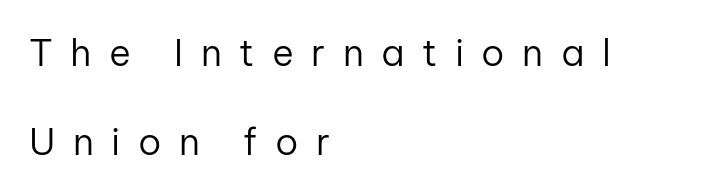
The strip under each line holds only bare page. Italic? Not at all — the glyphs are vertical. Characters follow at a spacing far wider than the type designer built in. The setting favours the left margin, as ordinary paragraphs usually do.
